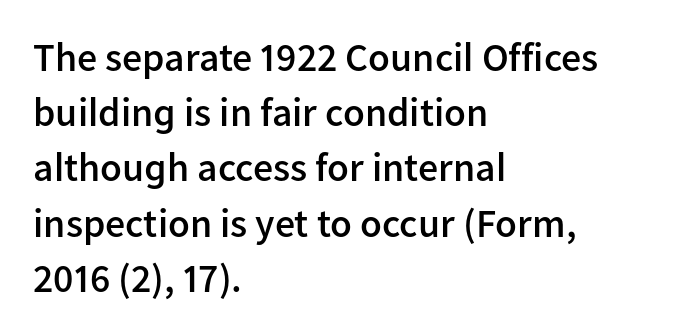
The image shows 40 px semibold sans-serif type, upright; set left-aligned, normal line spacing (1.38x), normal letter spacing, not underlined; low stroke contrast and a medium x-height.
